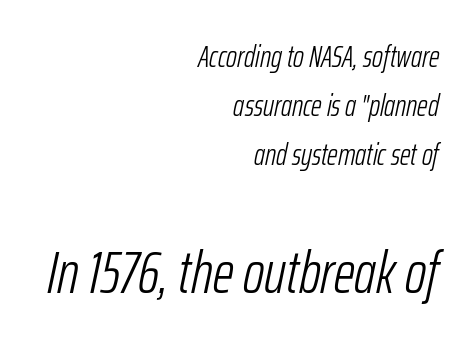
{"italic": "yes", "lean": "right", "slant_degrees": 12, "bold": "no", "weight": "light", "width": "condensed", "stroke_contrast": "low", "x_height": "medium", "monospaced": "no", "underline": "no", "align": "right", "line_spacing": "normal", "line_spacing_ratio": 1.63, "letter_spacing": "normal", "letter_spacing_em": 0.0, "larger_block": "second", "size_ratio": 1.97, "glyph_px": 59}
